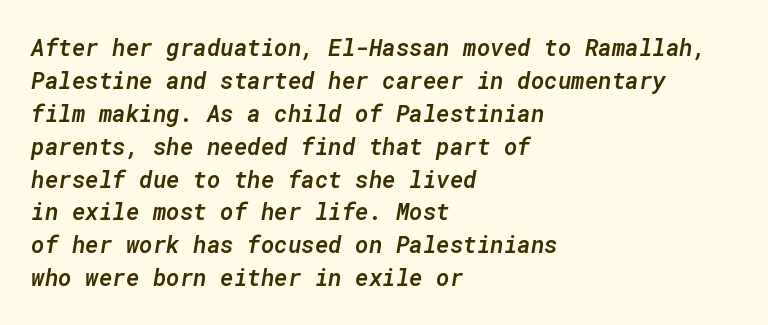
Q: Is the text bold? A: Semi-bold.
Q: Is the text italic (slanted)? A: Yes, it leans right by about 10 degrees.
Q: Is the text underlined? A: No.
Q: How is the paragraph aligned? A: Left-aligned.
Q: Is the spacing between letters normal or unusually wide? A: Normal.
Q: Is the spacing between lines tight, normal or loose? A: Normal.
